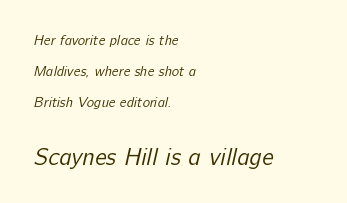
The image shows 24 px text type; set left-aligned, loose line spacing (2.2x), normal letter spacing, not underlined; the second (bottom) block is 1.71x larger.
